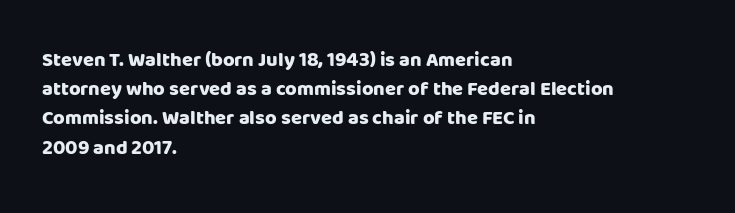
The image shows 20 px bold type, upright; set left-aligned, normal line spacing (1.46x), normal letter spacing, not underlined.
